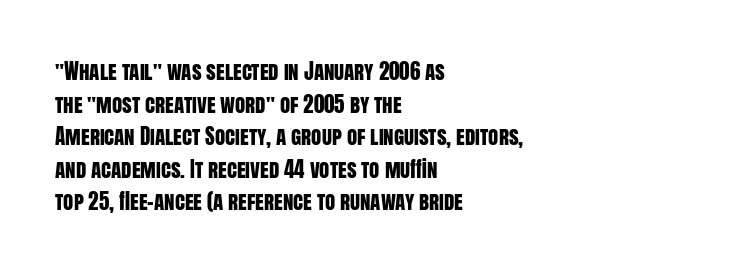
{"italic": "no", "underline": "no", "align": "left", "line_spacing": "normal", "line_spacing_ratio": 1.55, "letter_spacing": "normal", "letter_spacing_em": 0.0, "glyph_px": 21}
